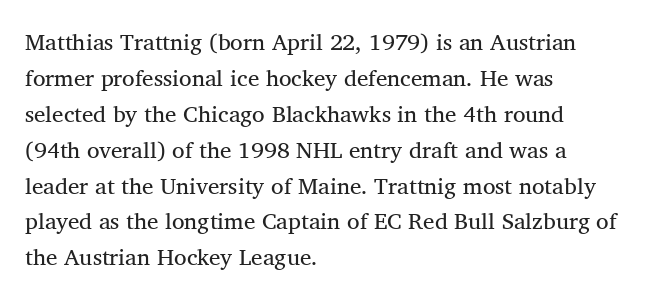
The image shows 23 px text type, upright; set left-aligned, normal line spacing (1.56x), normal letter spacing, not underlined.
